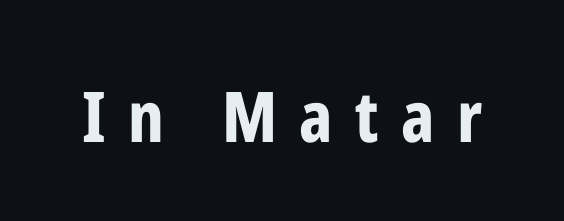
Chunky letters — that's bold for sure. Substantial extra tracking has been applied to these lines. Anything drawn beneath the words? Only blank space. The axis of the letterforms is exactly vertical.
